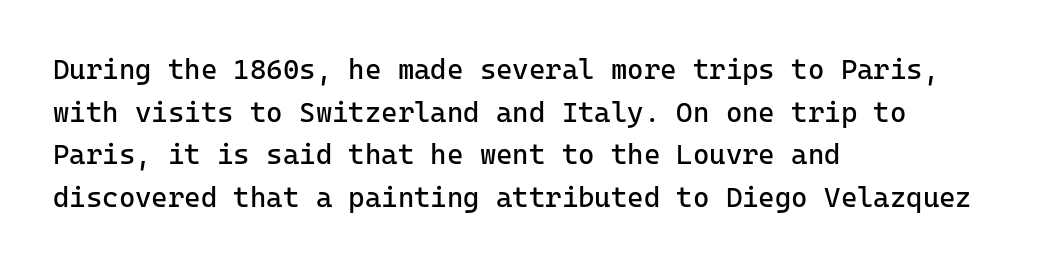
{"serif": "no", "italic": "no", "bold": "no", "weight": "regular", "width": "normal", "stroke_contrast": "low", "x_height": "medium", "monospaced": "yes", "underline": "no", "align": "left", "line_spacing": "normal", "line_spacing_ratio": 1.52, "letter_spacing": "normal", "letter_spacing_em": 0.0, "glyph_px": 28}
